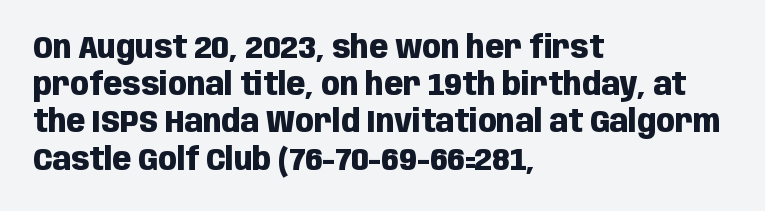
The image shows 31 px heavy, condensed sans-serif type, upright; set left-aligned, line spacing 1.2x, normal letter spacing, not underlined; low stroke contrast and a large x-height.
